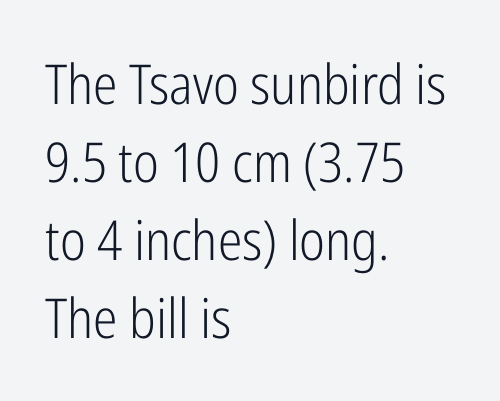
Q: Is the text bold? A: No.
Q: Is the text italic (slanted)? A: No, it is upright.
Q: Is the typeface a serif or a sans-serif typeface? A: Sans-serif.
Q: Is the text underlined? A: No.
Q: How is the paragraph aligned? A: Left-aligned.
Q: Is the spacing between letters normal or unusually wide? A: Normal.
Q: Is the spacing between lines tight, normal or loose? A: Normal.
Q: Width (condensed, normal, or wide)? A: Condensed.
Q: Stroke contrast? A: Low.
Q: x-height? A: Medium.
Q: Monospaced? A: No.
